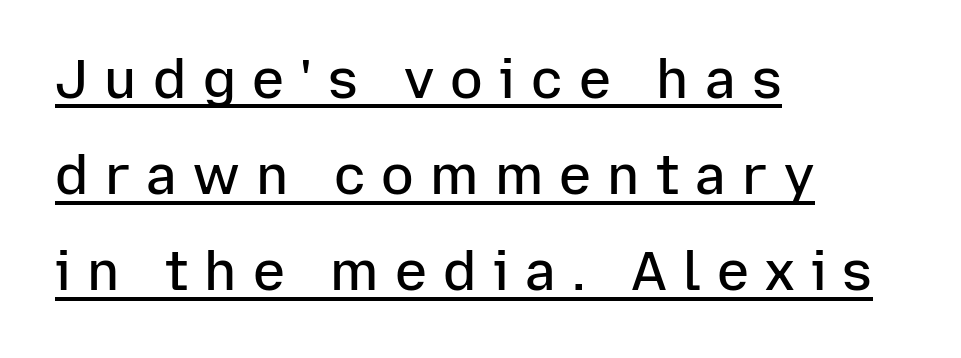
{"serif": "no", "italic": "no", "bold": "semi", "weight": "semibold", "width": "normal", "stroke_contrast": "low", "x_height": "medium", "monospaced": "no", "underline": "yes", "align": "left", "line_spacing_ratio": 1.78, "letter_spacing": "wide", "letter_spacing_em": 0.3, "glyph_px": 54}
